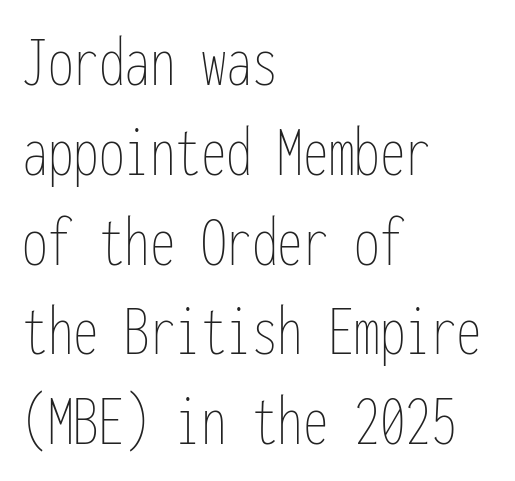
{"italic": "no", "bold": "no", "weight": "thin", "width": "condensed", "stroke_contrast": "low", "x_height": "medium", "monospaced": "yes", "underline": "no", "align": "left", "line_spacing_ratio": 1.23, "letter_spacing": "normal", "letter_spacing_em": 0.0, "glyph_px": 73}
